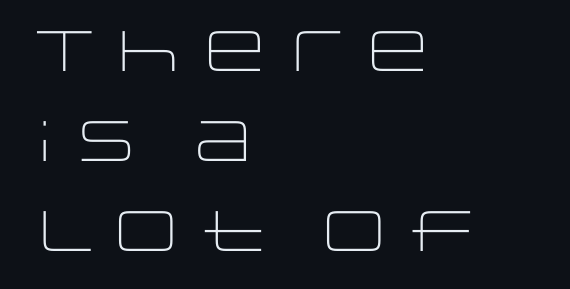
Q: Is the text bold? A: No.
Q: Is the text italic (slanted)? A: No, it is upright.
Q: Is the typeface a serif or a sans-serif typeface? A: Sans-serif.
Q: Is the text underlined? A: No.
Q: How is the paragraph aligned? A: Left-aligned.
Q: Is the spacing between letters normal or unusually wide? A: Normal.
Q: Is the spacing between lines tight, normal or loose? A: Normal.
Q: Width (condensed, normal, or wide)? A: Wide.
Q: Stroke contrast? A: Low.
Q: x-height? A: Large.
Q: Monospaced? A: No.
